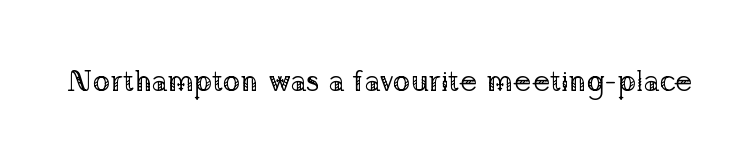
Ink coverage per letter is moderate at most. Clear beneath every line of the passage. Serifs: yes, visible at the terminals of the letterforms. The passage shown has conventional tracking throughout. Designer's note — italics off, roman on.
